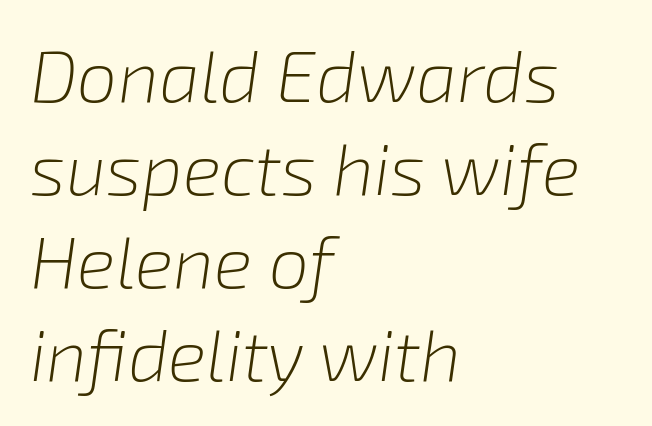
{"italic": "yes", "lean": "right", "slant_degrees": 8, "bold": "no", "weight": "light", "width": "normal", "stroke_contrast": "low", "x_height": "medium", "monospaced": "no", "underline": "no", "align": "left", "line_spacing": "normal", "line_spacing_ratio": 1.29, "letter_spacing": "normal", "letter_spacing_em": 0.0, "glyph_px": 72}
